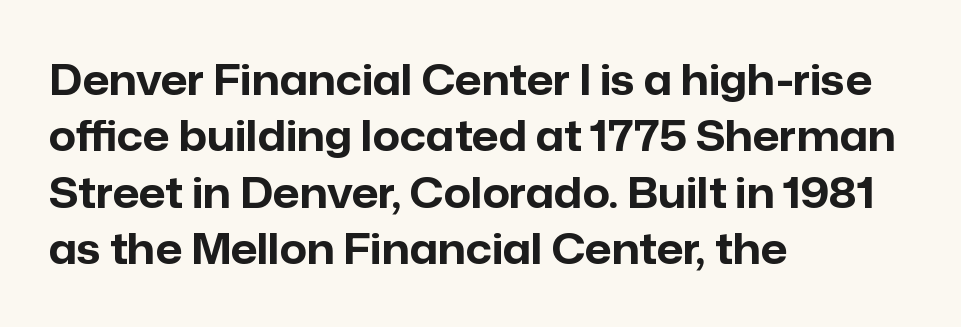
{"serif": "no", "italic": "no", "bold": "yes", "weight": "bold", "width": "normal", "stroke_contrast": "low", "x_height": "medium", "monospaced": "no", "underline": "no", "align": "left", "line_spacing": "normal", "line_spacing_ratio": 1.34, "letter_spacing": "normal", "letter_spacing_em": 0.0, "glyph_px": 42}
